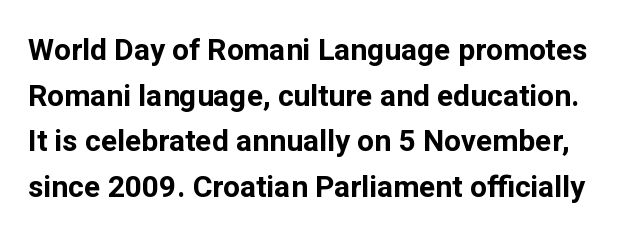
The image shows 30 px bold sans-serif type, upright; set normal line spacing (1.52x), normal letter spacing, not underlined; low stroke contrast and a medium x-height.
